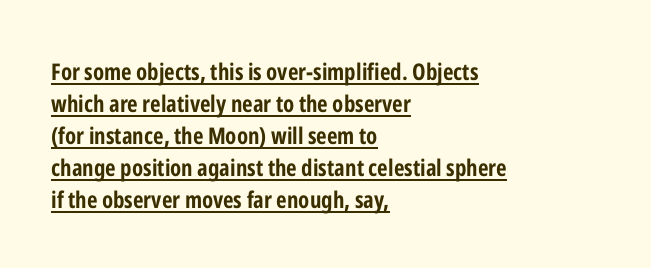
Emphasis by weight is at full strength: bold. Layout note: lines flush left. Students, note that the glyphs here touch the page at normal intervals. The letters stand straight up with perfectly vertical stems. In designer terms, the underline attribute is active on this setting. Successive baselines arrive at the customary interval.
